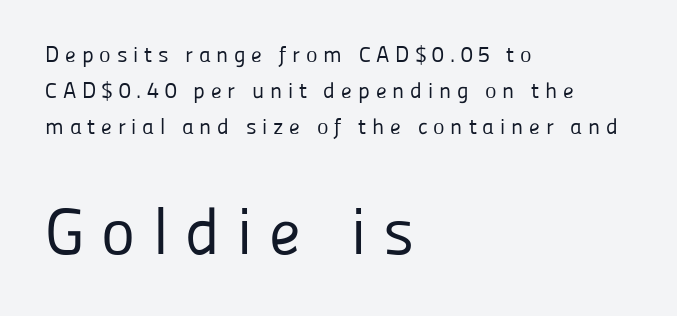
The image shows 65 px regular-weight sans-serif type, upright; set left-aligned, normal line spacing (1.63x), unusually wide letter spacing (+0.26 em), not underlined; the second (bottom) block is 2.95x larger; low stroke contrast and a medium x-height.
